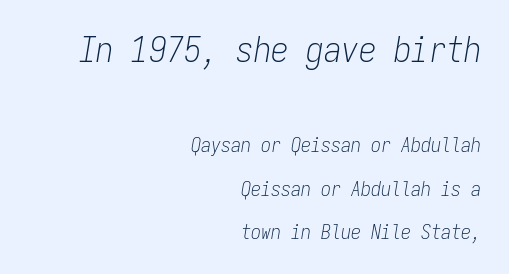
{"italic": "yes", "lean": "right", "slant_degrees": 9, "bold": "no", "weight": "light", "width": "condensed", "stroke_contrast": "low", "x_height": "medium", "monospaced": "yes", "underline": "no", "align": "right", "line_spacing": "loose", "line_spacing_ratio": 2.18, "letter_spacing": "normal", "letter_spacing_em": 0.0, "larger_block": "first", "size_ratio": 1.75, "glyph_px": 35}
